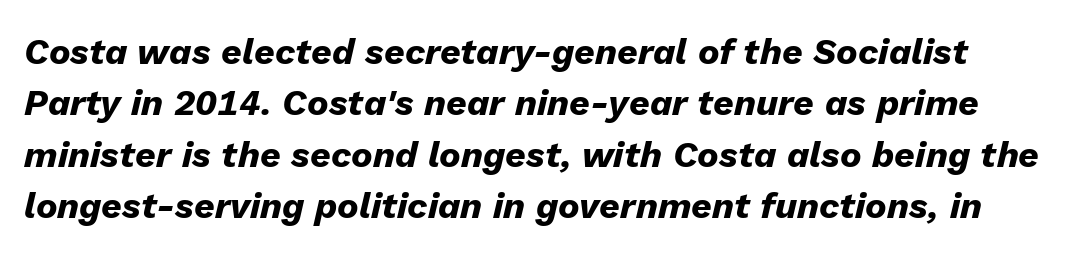
{"italic": "yes", "lean": "right", "slant_degrees": 13, "bold": "yes", "weight": "heavy", "width": "normal", "stroke_contrast": "low", "x_height": "medium", "monospaced": "no", "underline": "no", "line_spacing": "normal", "line_spacing_ratio": 1.43, "letter_spacing": "normal", "letter_spacing_em": 0.0, "glyph_px": 36}
